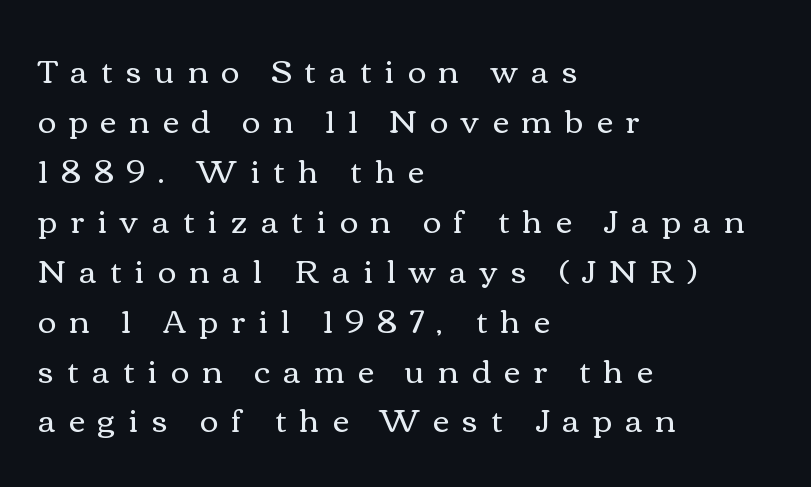
{"italic": "no", "bold": "no", "weight": "regular", "width": "wide", "stroke_contrast": "medium", "x_height": "medium", "monospaced": "no", "underline": "no", "align": "left", "line_spacing": "normal", "line_spacing_ratio": 1.56, "letter_spacing": "wide", "letter_spacing_em": 0.41, "glyph_px": 32}
